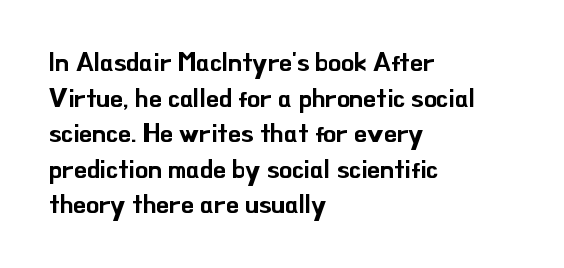
Q: Is the text italic (slanted)? A: No, it is upright.
Q: Is the text underlined? A: No.
Q: How is the paragraph aligned? A: Left-aligned.
Q: Is the spacing between letters normal or unusually wide? A: Normal.
Q: Is the spacing between lines tight, normal or loose? A: Normal.
